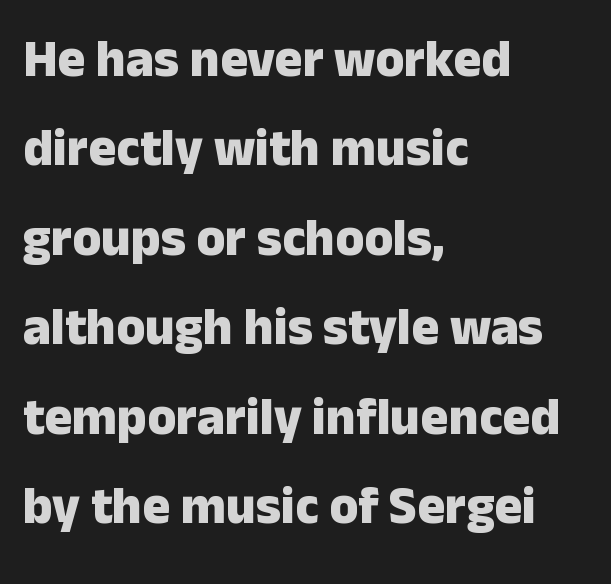
The typeface chosen for these lines omits serifs. Weight check: bold — yes, fully. This is the regular roman posture of the typeface. The baseline area is clear. These lines are rendered in a variable-pitch font. Letter spacing: default.
